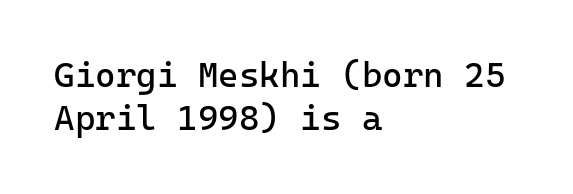
Q: Is the text bold? A: No.
Q: Is the text italic (slanted)? A: No, it is upright.
Q: Is the typeface a serif or a sans-serif typeface? A: Sans-serif.
Q: Is the text underlined? A: No.
Q: How is the paragraph aligned? A: Left-aligned.
Q: Is the spacing between letters normal or unusually wide? A: Normal.
Q: Width (condensed, normal, or wide)? A: Normal.
Q: Stroke contrast? A: Low.
Q: x-height? A: Medium.
